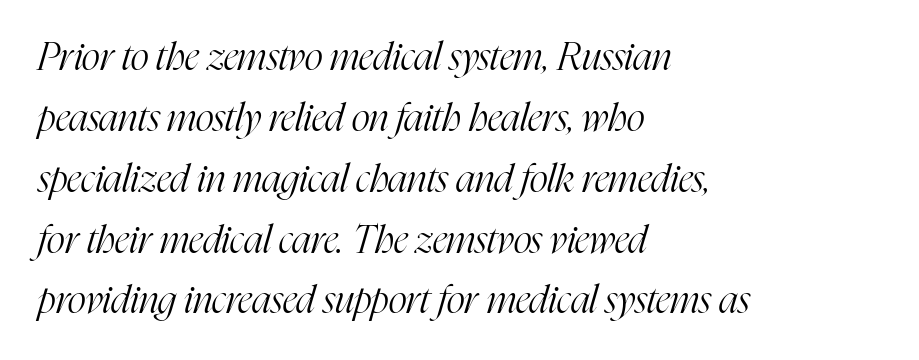
The image shows 39 px light, condensed serif type, italic (leaning right); set left-aligned, normal line spacing (1.56x), normal letter spacing, not underlined; high stroke contrast and a medium x-height.
